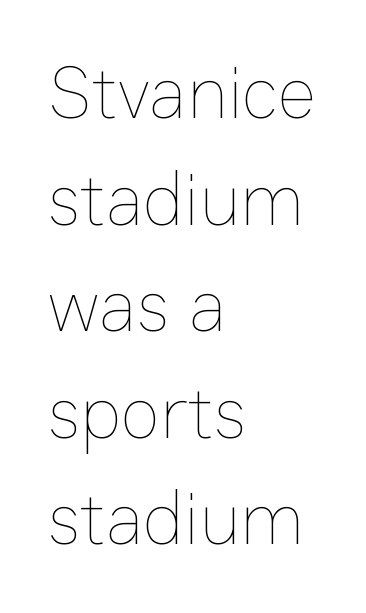
Q: Is the text bold? A: No.
Q: Is the text italic (slanted)? A: No, it is upright.
Q: Is the text underlined? A: No.
Q: How is the paragraph aligned? A: Left-aligned.
Q: Is the spacing between letters normal or unusually wide? A: Normal.
Q: Is the spacing between lines tight, normal or loose? A: Normal.
Q: Width (condensed, normal, or wide)? A: Normal.
Q: Stroke contrast? A: Low.
Q: x-height? A: Medium.
Q: Monospaced? A: No.
